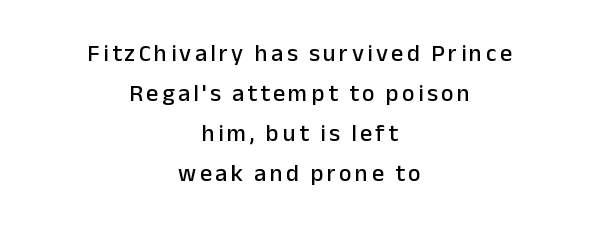
{"italic": "no", "underline": "no", "align": "center", "line_spacing": "normal", "line_spacing_ratio": 1.66, "glyph_px": 24}
